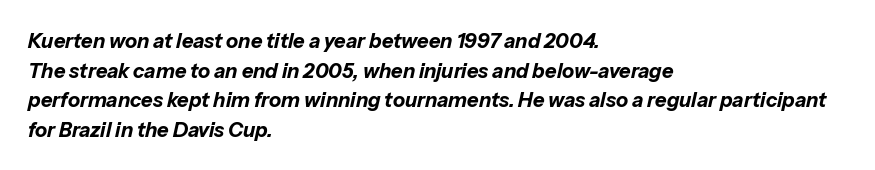
Weight: bold. Every character sits at an angle, as italics do. Short note: letters normally spaced. One-word summary of the alignment: left. The area under the type is left untouched. This block has exactly the height ordinary leading produces.
